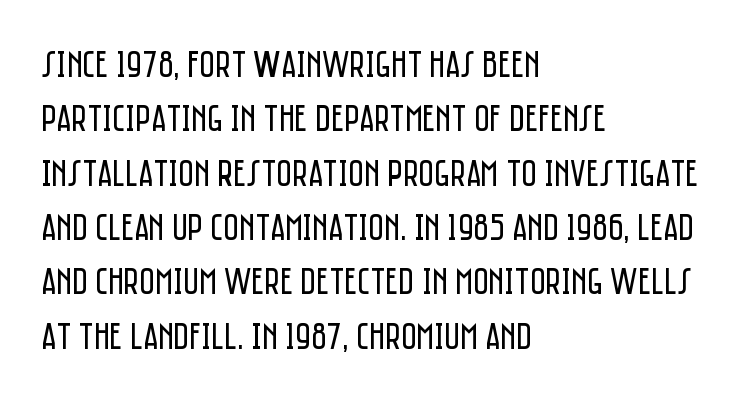
Q: Is the text bold? A: No.
Q: Is the text italic (slanted)? A: No, it is upright.
Q: Is the typeface a serif or a sans-serif typeface? A: Sans-serif.
Q: Is the text underlined? A: No.
Q: How is the paragraph aligned? A: Left-aligned.
Q: Is the spacing between letters normal or unusually wide? A: Normal.
Q: Is the spacing between lines tight, normal or loose? A: Normal.
Q: Width (condensed, normal, or wide)? A: Condensed.
Q: Stroke contrast? A: Low.
Q: x-height? A: Large.
Q: Monospaced? A: No.
